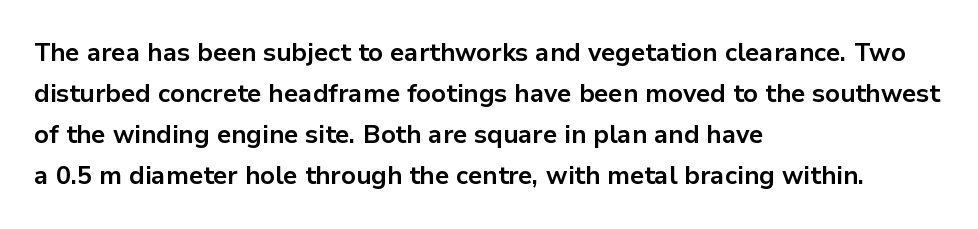
The image shows 26 px bold type, upright; set left-aligned, normal line spacing (1.58x), normal letter spacing, not underlined.
